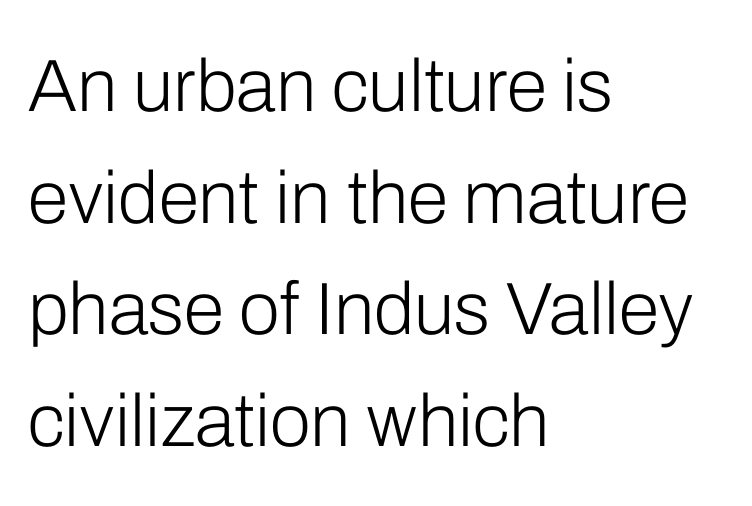
{"serif": "no", "italic": "no", "bold": "no", "weight": "light", "width": "normal", "stroke_contrast": "low", "x_height": "medium", "monospaced": "no", "underline": "no", "align": "left", "line_spacing": "normal", "line_spacing_ratio": 1.51, "letter_spacing": "normal", "letter_spacing_em": 0.0, "glyph_px": 74}
